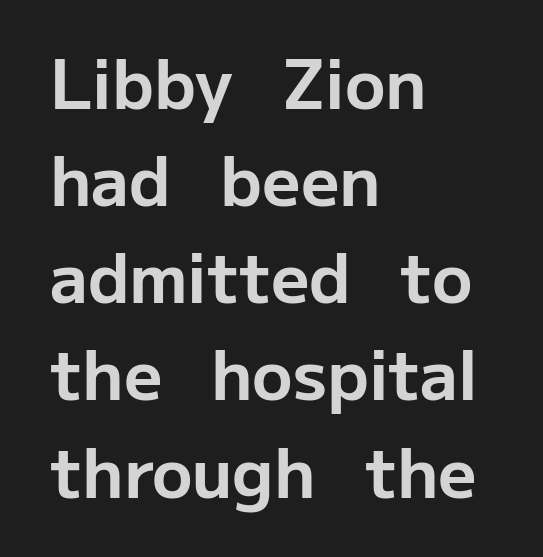
Q: Is the text bold? A: Yes.
Q: Is the text italic (slanted)? A: No, it is upright.
Q: Is the typeface a serif or a sans-serif typeface? A: Sans-serif.
Q: Is the text underlined? A: No.
Q: How is the paragraph aligned? A: Left-aligned.
Q: Is the spacing between letters normal or unusually wide? A: Normal.
Q: Is the spacing between lines tight, normal or loose? A: Normal.
Q: Width (condensed, normal, or wide)? A: Normal.
Q: Stroke contrast? A: Low.
Q: x-height? A: Medium.
Q: Monospaced? A: No.
